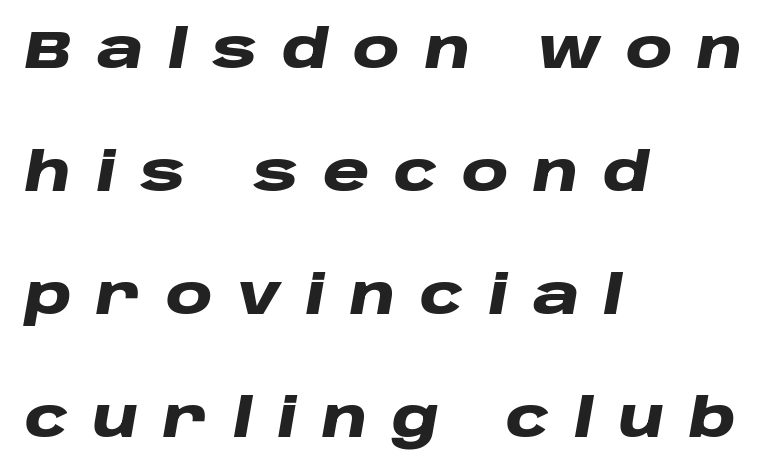
{"italic": "yes", "lean": "right", "slant_degrees": 10, "bold": "yes", "weight": "heavy", "width": "wide", "stroke_contrast": "low", "x_height": "large", "monospaced": "no", "underline": "no", "align": "left", "line_spacing": "loose", "line_spacing_ratio": 2.32, "letter_spacing": "wide", "letter_spacing_em": 0.46, "glyph_px": 53}
